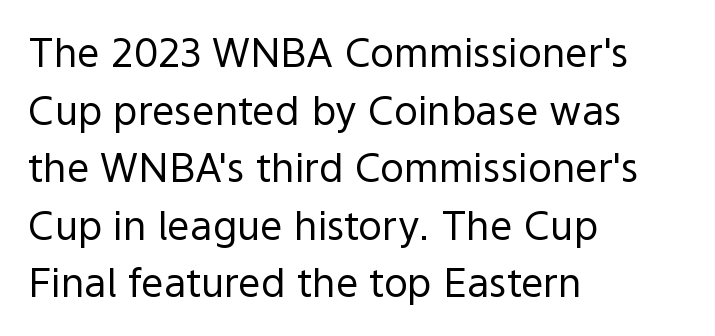
The image shows 40 px regular-weight sans-serif type, upright; set left-aligned, normal line spacing (1.44x), normal letter spacing, not underlined; a medium x-height.
